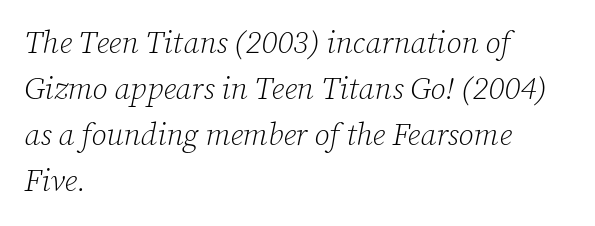
Observe the serifs anchoring each vertical stroke in this sample. In CSS terms this would be text-align: left. Is this a heavy cut? Hardly; it is regular or lighter. The tracking reads as untouched default to a designer's eye. Line spacing here is normal.
